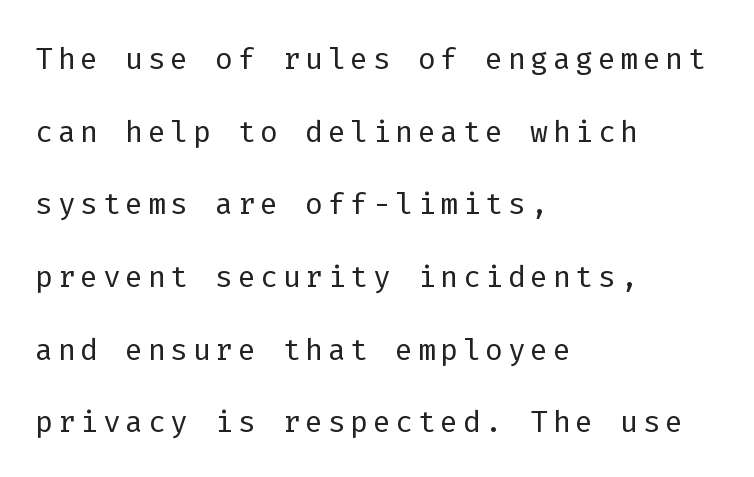
{"serif": "no", "italic": "no", "bold": "no", "weight": "light", "width": "normal", "stroke_contrast": "low", "x_height": "medium", "monospaced": "yes", "underline": "no", "align": "left", "line_spacing_ratio": 1.73, "glyph_px": 42}
